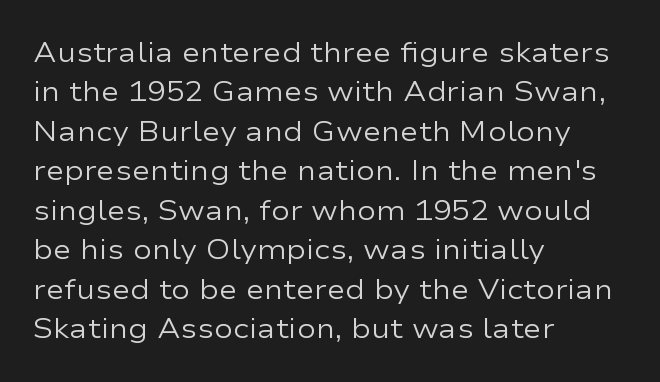
Q: Is the text bold? A: No.
Q: Is the text italic (slanted)? A: No, it is upright.
Q: Is the typeface a serif or a sans-serif typeface? A: Sans-serif.
Q: Is the text underlined? A: No.
Q: How is the paragraph aligned? A: Left-aligned.
Q: Is the spacing between letters normal or unusually wide? A: Normal.
Q: Is the spacing between lines tight, normal or loose? A: Normal.
Q: Width (condensed, normal, or wide)? A: Wide.
Q: Stroke contrast? A: Low.
Q: x-height? A: Medium.
Q: Monospaced? A: No.
